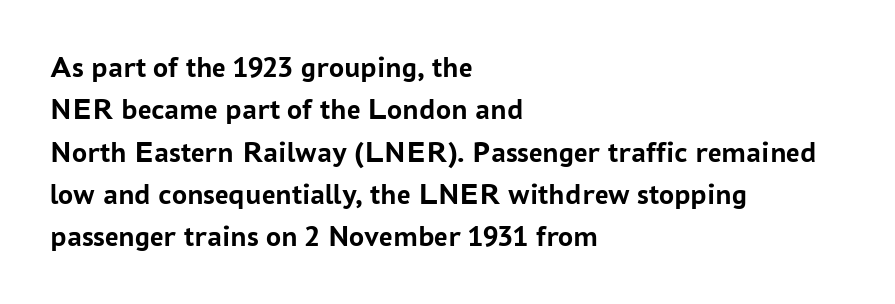
Q: Is the text bold? A: Yes.
Q: Is the text italic (slanted)? A: No, it is upright.
Q: Is the typeface a serif or a sans-serif typeface? A: Sans-serif.
Q: Is the text underlined? A: No.
Q: How is the paragraph aligned? A: Left-aligned.
Q: Is the spacing between letters normal or unusually wide? A: Normal.
Q: Is the spacing between lines tight, normal or loose? A: Normal.
Q: Width (condensed, normal, or wide)? A: Normal.
Q: Stroke contrast? A: Low.
Q: x-height? A: Medium.
Q: Monospaced? A: No.
